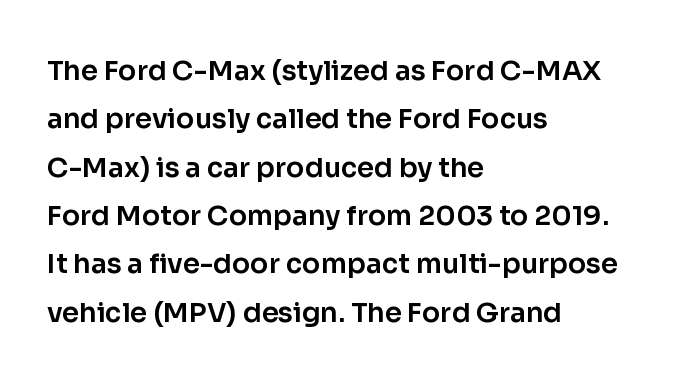
Q: Is the text italic (slanted)? A: No, it is upright.
Q: Is the text underlined? A: No.
Q: How is the paragraph aligned? A: Left-aligned.
Q: Is the spacing between letters normal or unusually wide? A: Normal.
